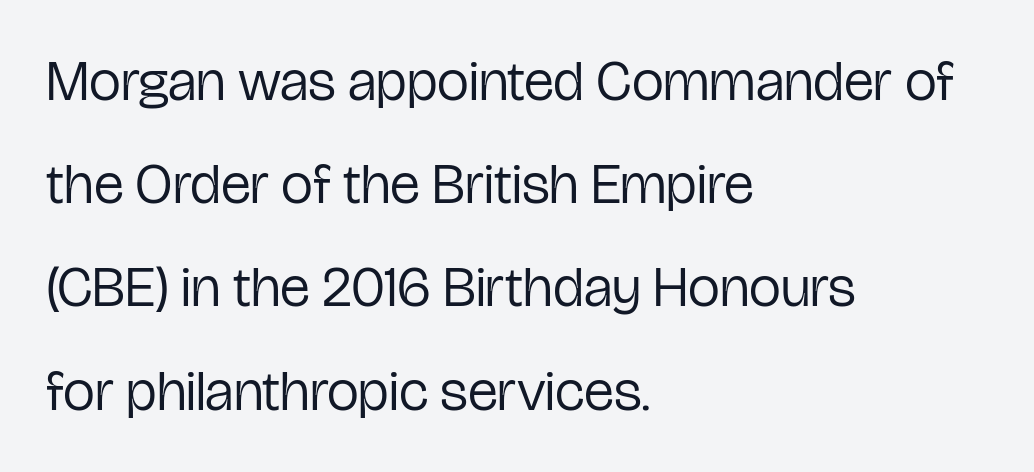
{"serif": "no", "italic": "no", "bold": "no", "weight": "regular", "width": "condensed", "stroke_contrast": "low", "x_height": "medium", "monospaced": "no", "underline": "no", "align": "left", "line_spacing_ratio": 1.81, "letter_spacing": "normal", "letter_spacing_em": 0.0, "glyph_px": 57}
